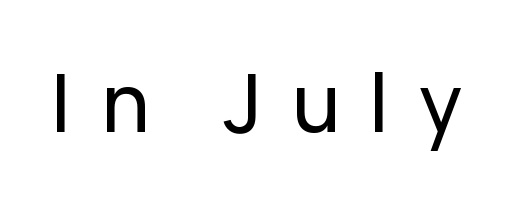
The image shows 80 px sans-serif type, upright; set unusually wide letter spacing (+0.37 em), not underlined; low stroke contrast and a medium x-height.
